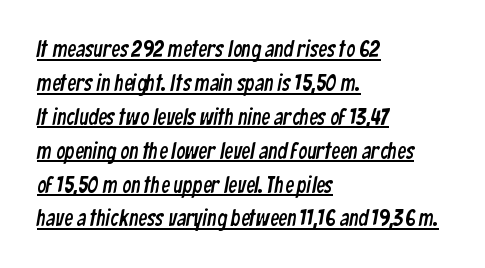
Q: Is the text underlined? A: Yes.
Q: How is the paragraph aligned? A: Left-aligned.
Q: Is the spacing between letters normal or unusually wide? A: Normal.
Q: Is the spacing between lines tight, normal or loose? A: Normal.
